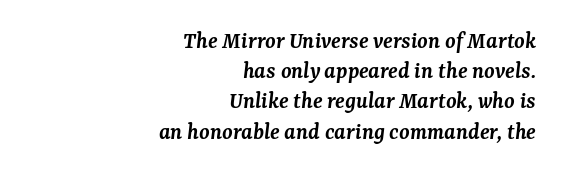
Q: Is the text bold? A: Semi-bold.
Q: Is the text italic (slanted)? A: Yes, it leans right by about 7 degrees.
Q: Is the text underlined? A: No.
Q: How is the paragraph aligned? A: Right-aligned.
Q: Is the spacing between letters normal or unusually wide? A: Normal.
Q: Is the spacing between lines tight, normal or loose? A: Normal.
